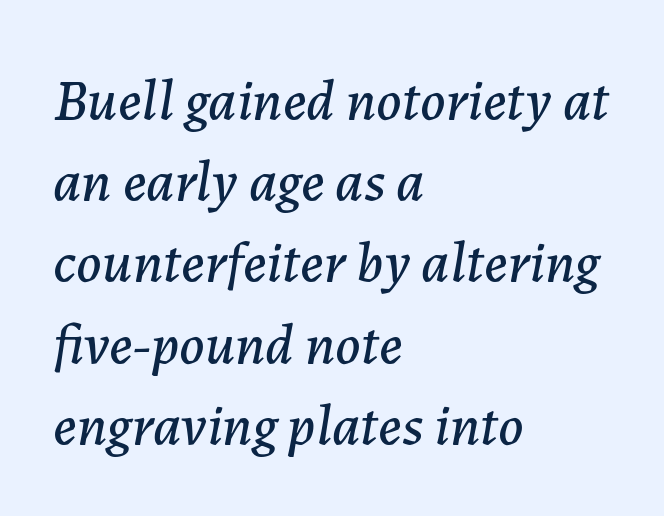
{"italic": "yes", "lean": "right", "slant_degrees": 7, "width": "normal", "stroke_contrast": "low", "x_height": "medium", "monospaced": "no", "underline": "no", "align": "left", "line_spacing": "normal", "line_spacing_ratio": 1.4, "letter_spacing": "normal", "letter_spacing_em": 0.0, "glyph_px": 58}
